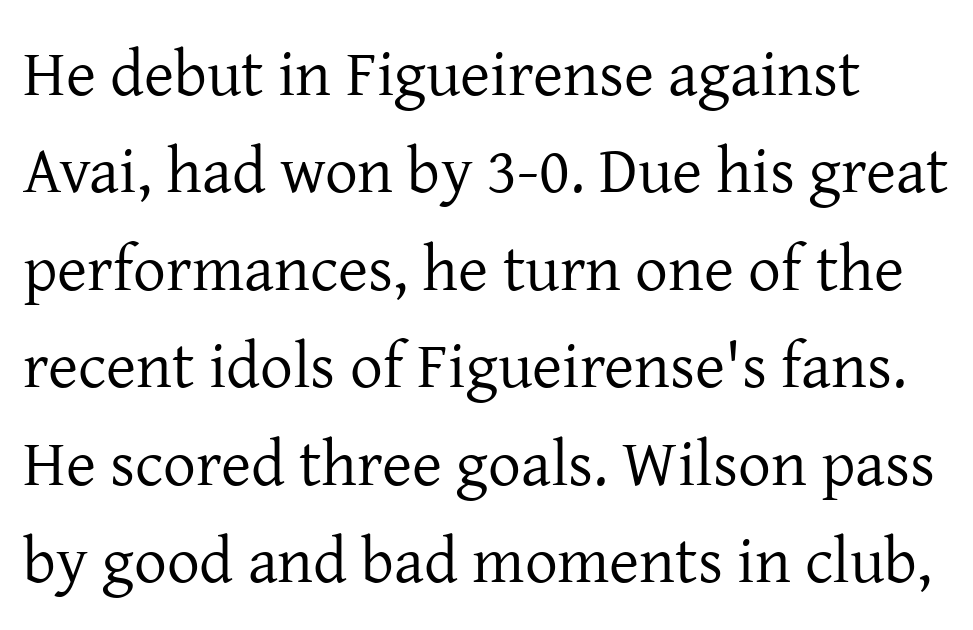
The image shows 65 px regular-weight serif type, upright; set normal line spacing (1.5x), normal letter spacing, not underlined; low stroke contrast and a medium x-height.
